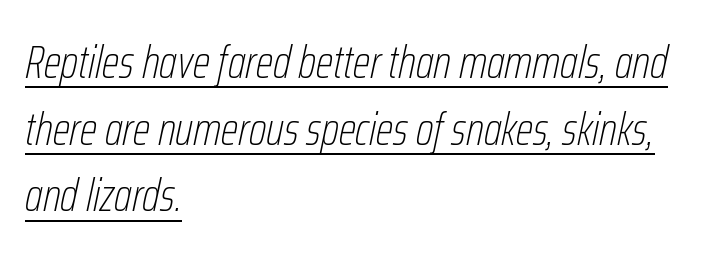
{"italic": "yes", "lean": "right", "slant_degrees": 12, "bold": "no", "weight": "thin", "width": "condensed", "stroke_contrast": "low", "x_height": "medium", "monospaced": "no", "underline": "yes", "align": "left", "line_spacing": "normal", "line_spacing_ratio": 1.45, "letter_spacing": "normal", "letter_spacing_em": 0.0, "glyph_px": 46}
